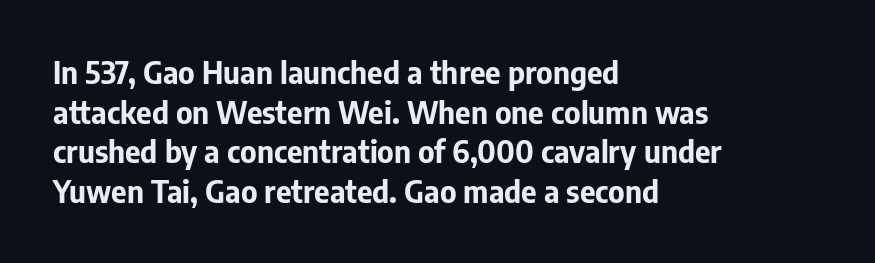
The image shows 30 px bold sans-serif type, upright; set left-aligned, normal line spacing (1.32x), normal letter spacing, not underlined; low stroke contrast and a medium x-height.
